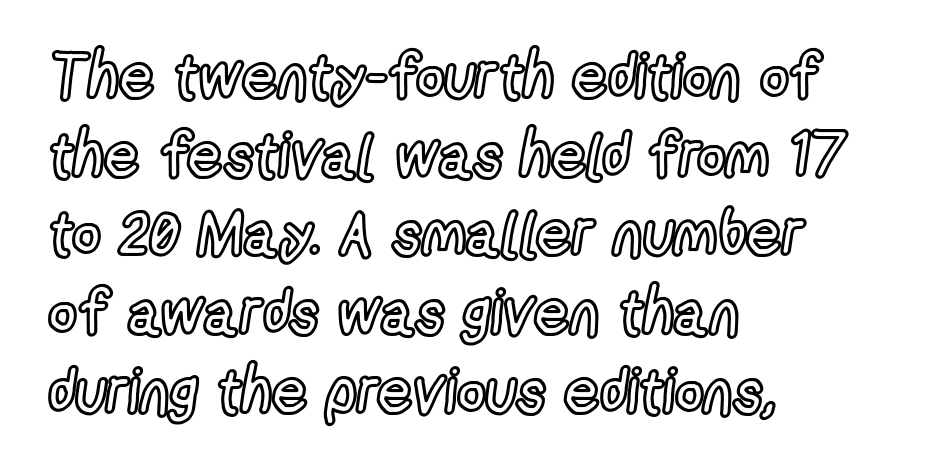
The rendering anchors every line to the left-hand side. Normally led — the rows are evenly, conventionally spaced. Check the space under the baseline: it is left empty. The gaps between neighbouring characters are ordinary and unremarkable.
